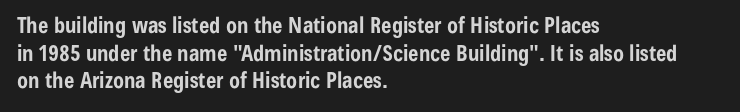
{"italic": "no", "bold": "yes", "underline": "no", "align": "left", "line_spacing": "normal", "line_spacing_ratio": 1.26, "letter_spacing": "normal", "letter_spacing_em": 0.0, "glyph_px": 22}
